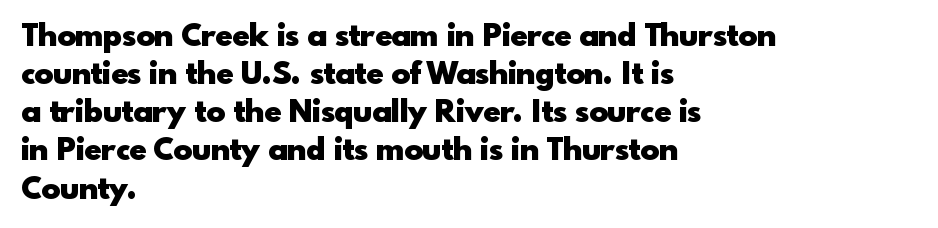
{"serif": "no", "italic": "no", "bold": "yes", "weight": "heavy", "width": "normal", "x_height": "small", "monospaced": "no", "underline": "no", "align": "left", "line_spacing_ratio": 1.23, "letter_spacing": "normal", "letter_spacing_em": 0.0, "glyph_px": 31}
